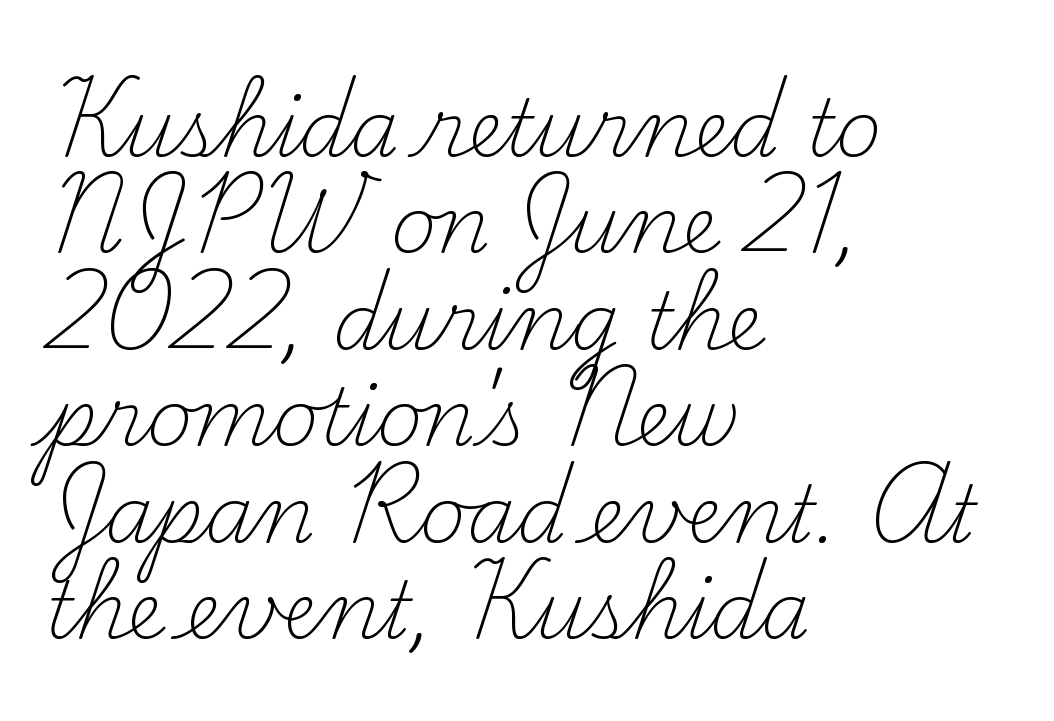
The image shows 79 px light type; set left-aligned, line spacing 1.22x, normal letter spacing, not underlined; medium stroke contrast and a small x-height.
